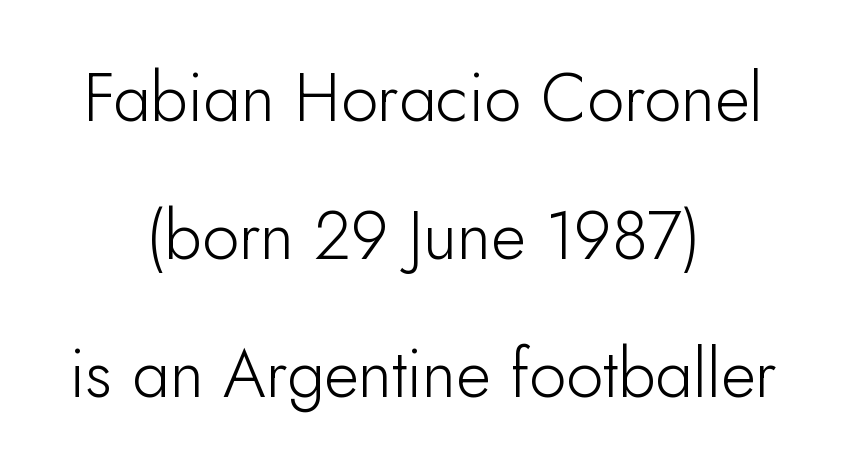
Q: Is the text bold? A: No.
Q: Is the text italic (slanted)? A: No, it is upright.
Q: Is the typeface a serif or a sans-serif typeface? A: Sans-serif.
Q: Is the text underlined? A: No.
Q: How is the paragraph aligned? A: Centered.
Q: Is the spacing between letters normal or unusually wide? A: Normal.
Q: Is the spacing between lines tight, normal or loose? A: Loose.
Q: Width (condensed, normal, or wide)? A: Normal.
Q: Stroke contrast? A: Low.
Q: x-height? A: Small.
Q: Monospaced? A: No.
